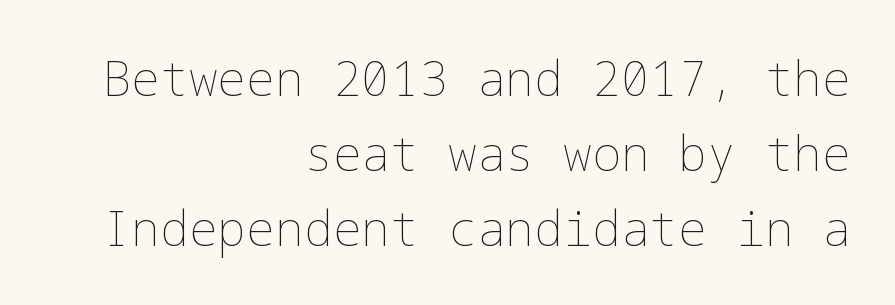
Q: Is the text bold? A: No.
Q: Is the text italic (slanted)? A: No, it is upright.
Q: Is the text underlined? A: No.
Q: How is the paragraph aligned? A: Right-aligned.
Q: Is the spacing between letters normal or unusually wide? A: Normal.
Q: Is the spacing between lines tight, normal or loose? A: Normal.
Q: Width (condensed, normal, or wide)? A: Normal.
Q: Stroke contrast? A: Low.
Q: x-height? A: Medium.
